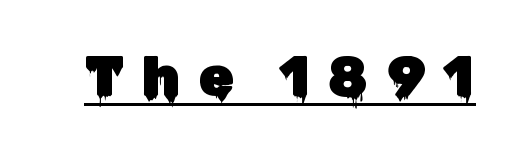
Q: Is the text italic (slanted)? A: No, it is upright.
Q: Is the typeface a serif or a sans-serif typeface? A: Sans-serif.
Q: Is the text underlined? A: Yes.
Q: Is the spacing between letters normal or unusually wide? A: Unusually wide.
Q: Width (condensed, normal, or wide)? A: Normal.
Q: Stroke contrast? A: Low.
Q: x-height? A: Medium.
Q: Monospaced? A: No.
